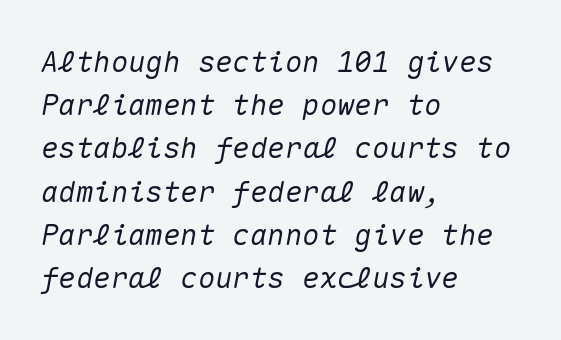
The image shows 29 px text type, italic (leaning right), monospaced; set left-aligned, normal line spacing (1.49x), normal letter spacing, not underlined; medium stroke contrast and a medium x-height.
